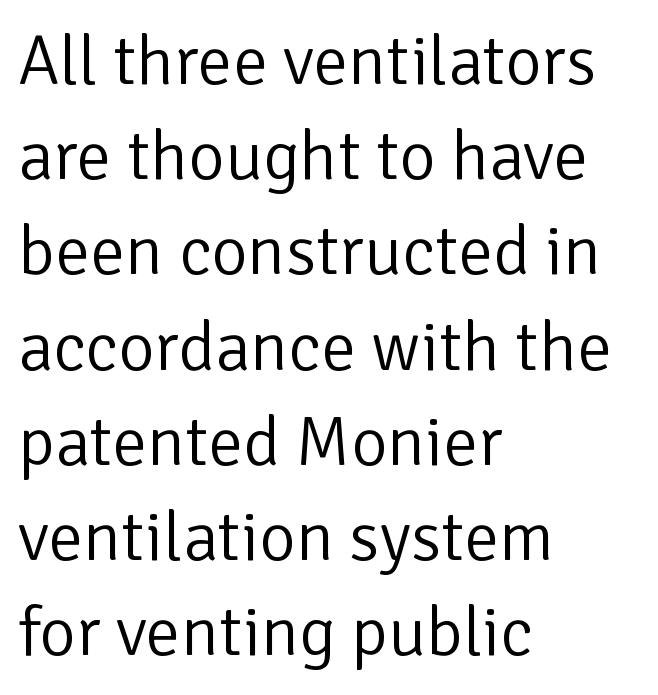
The lettering stays uniformly vertical, giving the passage a roman look. Caption: face not bold, strokes unweighted. Check where the strokes stop: nothing finishes them off — pure sans. This sample is left-justified, so line endings fall wherever the words run out. Think of a printed novel: that variable character pitch is what you see here.
